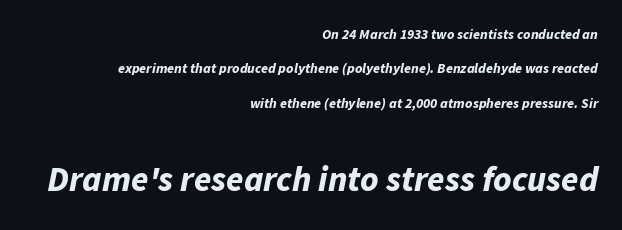
{"italic": "yes", "lean": "right", "slant_degrees": 11, "bold": "yes", "weight": "bold", "width": "normal", "stroke_contrast": "low", "x_height": "medium", "monospaced": "no", "underline": "no", "align": "right", "line_spacing": "loose", "line_spacing_ratio": 2.46, "letter_spacing": "normal", "letter_spacing_em": 0.0, "larger_block": "second", "size_ratio": 2.5, "glyph_px": 35}
